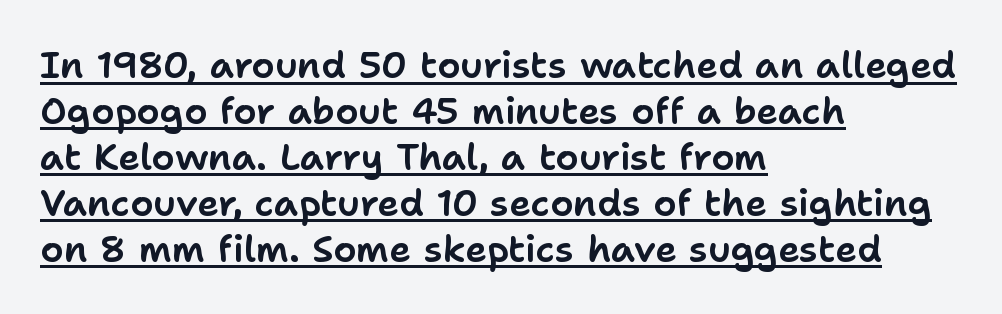
The image shows 37 px sans-serif type, upright; set left-aligned, line spacing 1.24x, normal letter spacing, underlined; low stroke contrast and a medium x-height.
